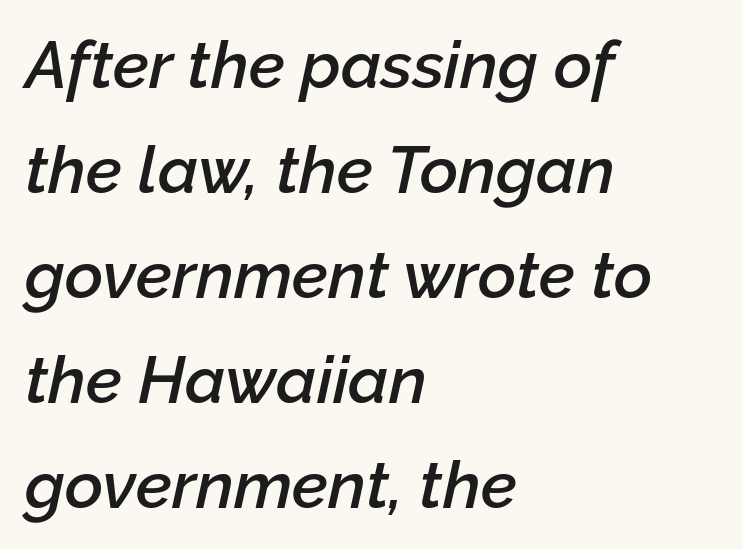
Q: Is the text bold? A: Semi-bold.
Q: Is the text italic (slanted)? A: Yes, it leans right by about 12 degrees.
Q: Is the text underlined? A: No.
Q: How is the paragraph aligned? A: Left-aligned.
Q: Is the spacing between letters normal or unusually wide? A: Normal.
Q: Is the spacing between lines tight, normal or loose? A: Normal.
Q: Width (condensed, normal, or wide)? A: Normal.
Q: Stroke contrast? A: Low.
Q: x-height? A: Medium.
Q: Monospaced? A: No.
